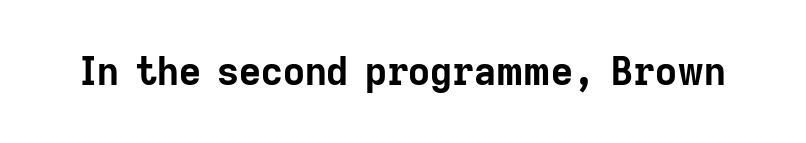
The text was rendered using a sans face with plain stroke endings. A typesetter would call this zero additional tracking. If you drew a line through each stem, it would be perfectly vertical. The rendering uses a bold face; every stroke is thick and dark. Descender tails drop into unmarked territory.
